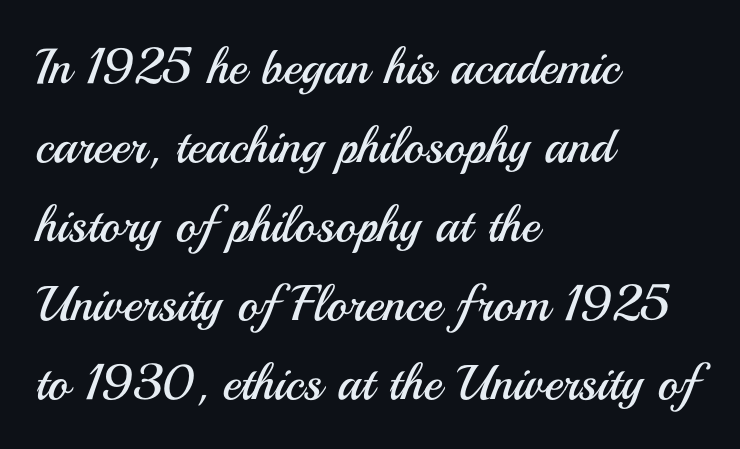
{"serif": "no", "bold": "no", "weight": "regular", "width": "normal", "stroke_contrast": "medium", "x_height": "small", "monospaced": "no", "underline": "no", "align": "left", "line_spacing": "normal", "line_spacing_ratio": 1.58, "letter_spacing": "normal", "letter_spacing_em": 0.0, "glyph_px": 50}
